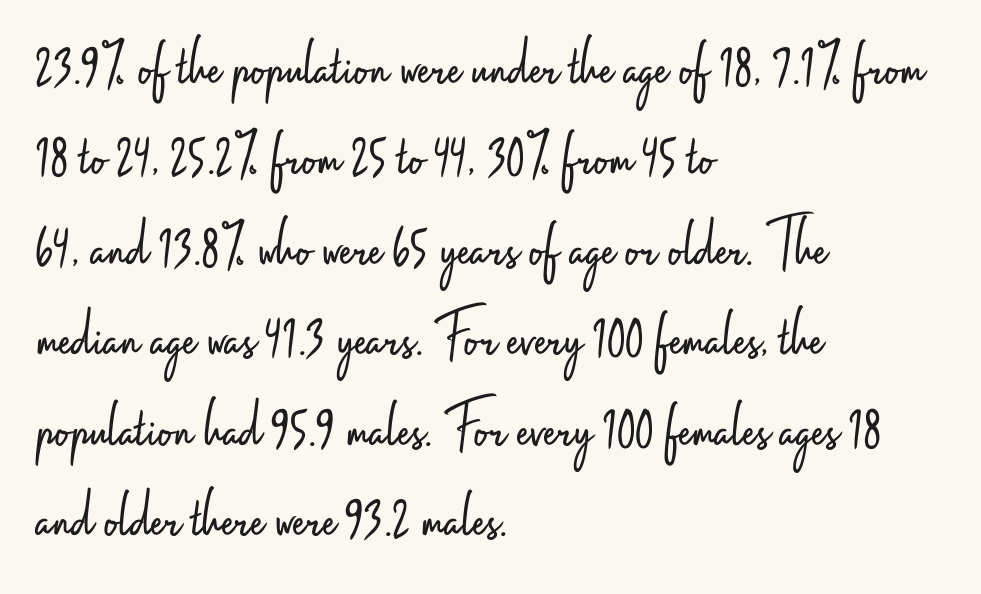
Q: Is the text bold? A: No.
Q: Is the text italic (slanted)? A: Yes.
Q: Is the typeface a serif or a sans-serif typeface? A: Sans-serif.
Q: Is the text underlined? A: No.
Q: How is the paragraph aligned? A: Left-aligned.
Q: Is the spacing between letters normal or unusually wide? A: Normal.
Q: Is the spacing between lines tight, normal or loose? A: Normal.
Q: Width (condensed, normal, or wide)? A: Condensed.
Q: Stroke contrast? A: Low.
Q: x-height? A: Small.
Q: Monospaced? A: No.
